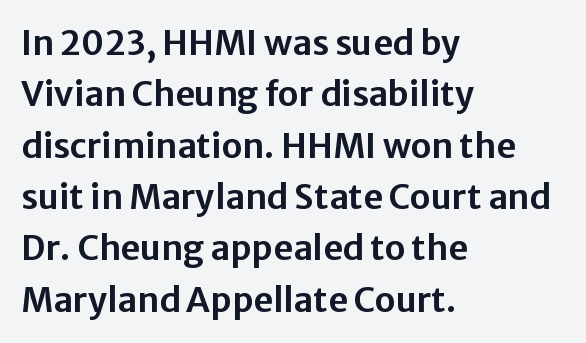
{"serif": "no", "italic": "no", "width": "normal", "stroke_contrast": "low", "x_height": "medium", "monospaced": "no", "underline": "no", "align": "left", "line_spacing": "normal", "line_spacing_ratio": 1.51, "letter_spacing": "normal", "letter_spacing_em": 0.0, "glyph_px": 34}
